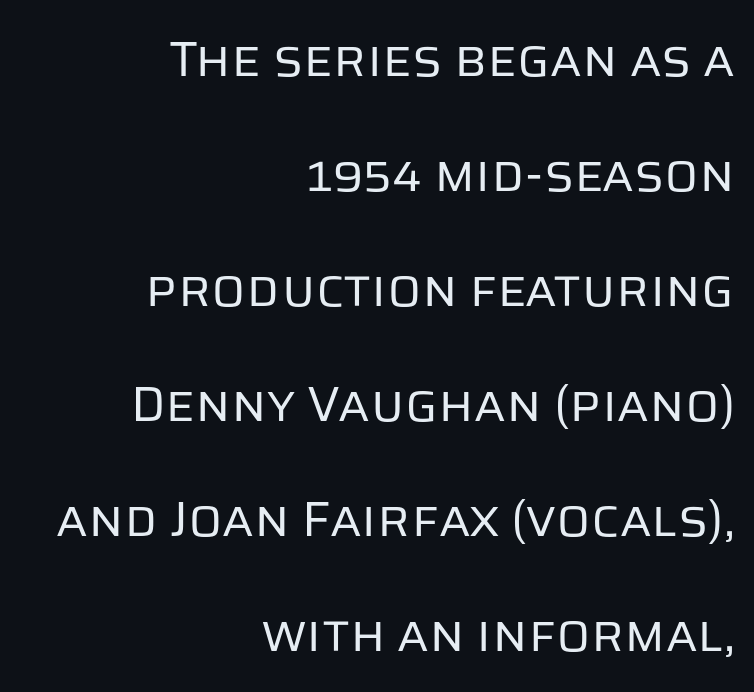
The image shows 50 px regular-weight sans-serif type, upright; set right-aligned, loose line spacing (2.3x), normal letter spacing, not underlined; low stroke contrast and a large x-height.
